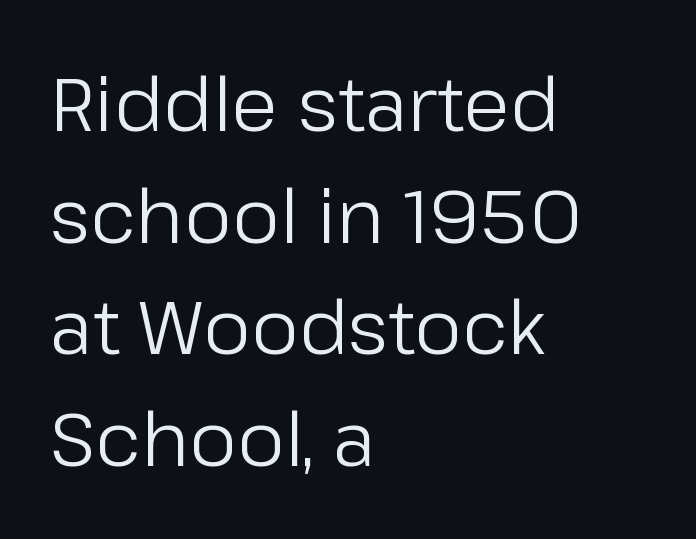
{"serif": "no", "italic": "no", "bold": "no", "weight": "regular", "width": "normal", "stroke_contrast": "low", "x_height": "medium", "monospaced": "no", "underline": "no", "align": "left", "line_spacing": "normal", "line_spacing_ratio": 1.49, "letter_spacing": "normal", "letter_spacing_em": 0.0, "glyph_px": 75}
